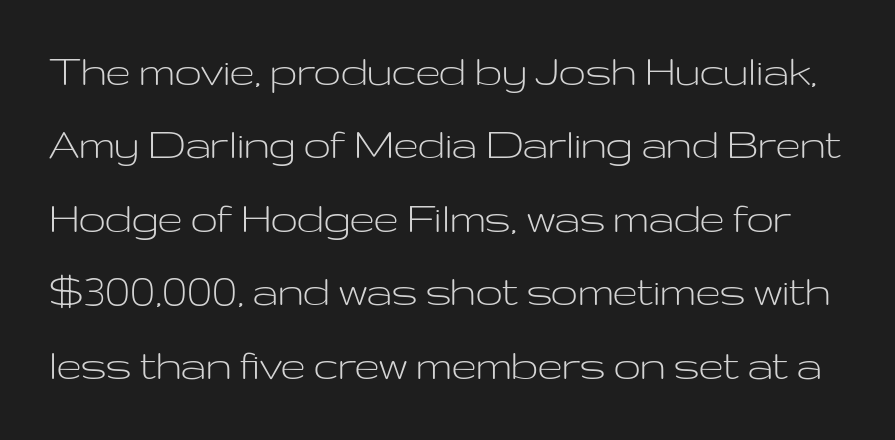
{"serif": "no", "italic": "no", "bold": "no", "weight": "light", "width": "wide", "stroke_contrast": "low", "x_height": "medium", "monospaced": "no", "underline": "no", "line_spacing": "normal", "line_spacing_ratio": 1.53, "letter_spacing": "normal", "letter_spacing_em": 0.0, "glyph_px": 48}
